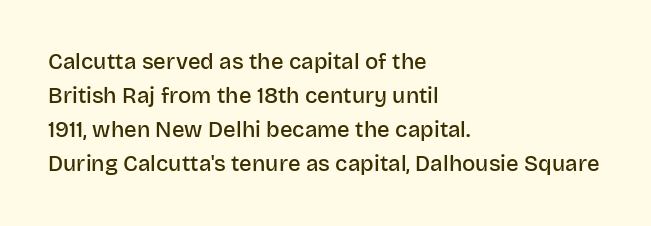
The image shows 22 px text type, upright; set left-aligned, normal line spacing (1.55x), normal letter spacing, not underlined.
